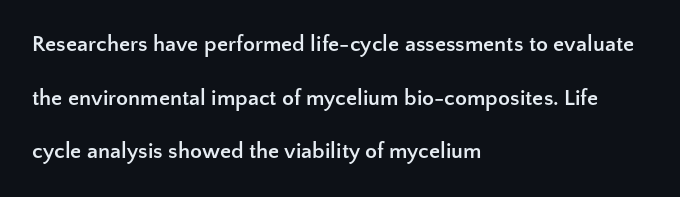
Q: Is the text bold? A: Yes.
Q: Is the text italic (slanted)? A: No, it is upright.
Q: Is the text underlined? A: No.
Q: How is the paragraph aligned? A: Left-aligned.
Q: Is the spacing between letters normal or unusually wide? A: Normal.
Q: Is the spacing between lines tight, normal or loose? A: Loose.
